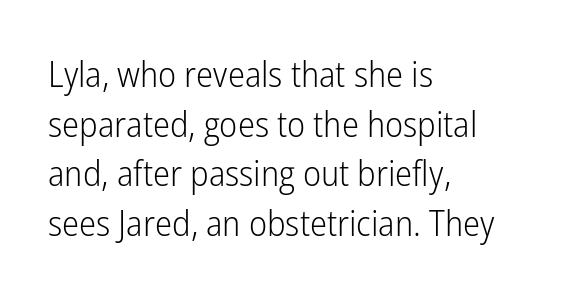
The image shows 36 px light, condensed sans-serif type, upright; set left-aligned, normal line spacing (1.38x), normal letter spacing, not underlined; low stroke contrast and a medium x-height.
